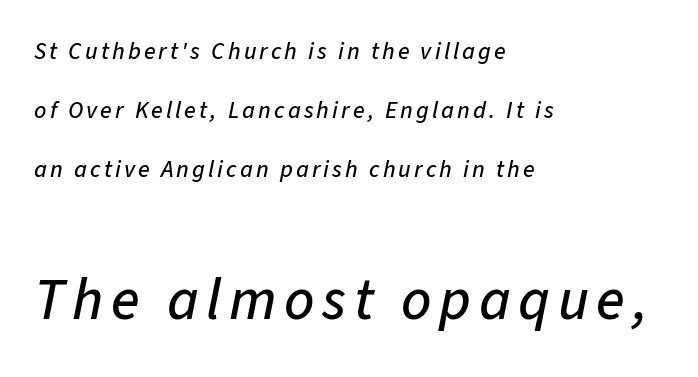
{"italic": "yes", "lean": "right", "slant_degrees": 11, "width": "normal", "stroke_contrast": "low", "x_height": "medium", "monospaced": "no", "underline": "no", "align": "left", "line_spacing": "loose", "line_spacing_ratio": 2.45, "larger_block": "second", "size_ratio": 2.46, "glyph_px": 59}
